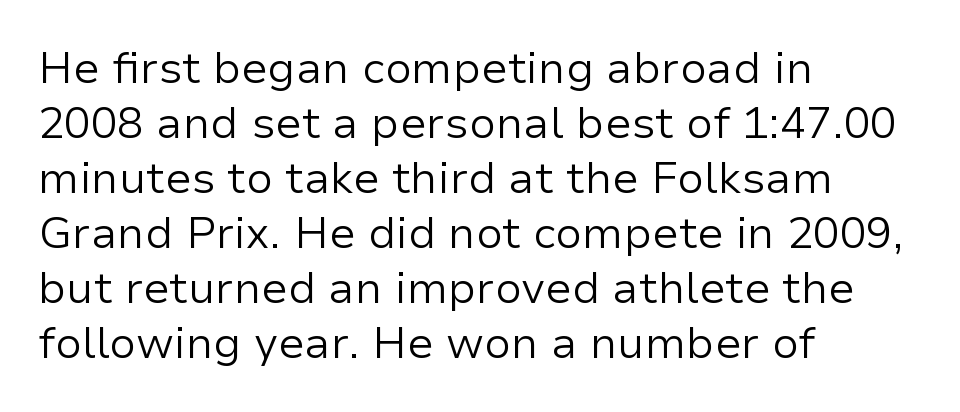
Q: Is the text bold? A: No.
Q: Is the text italic (slanted)? A: No, it is upright.
Q: Is the typeface a serif or a sans-serif typeface? A: Sans-serif.
Q: Is the text underlined? A: No.
Q: How is the paragraph aligned? A: Left-aligned.
Q: Is the spacing between letters normal or unusually wide? A: Normal.
Q: Is the spacing between lines tight, normal or loose? A: Normal.
Q: Width (condensed, normal, or wide)? A: Normal.
Q: Stroke contrast? A: Low.
Q: x-height? A: Medium.
Q: Monospaced? A: No.
